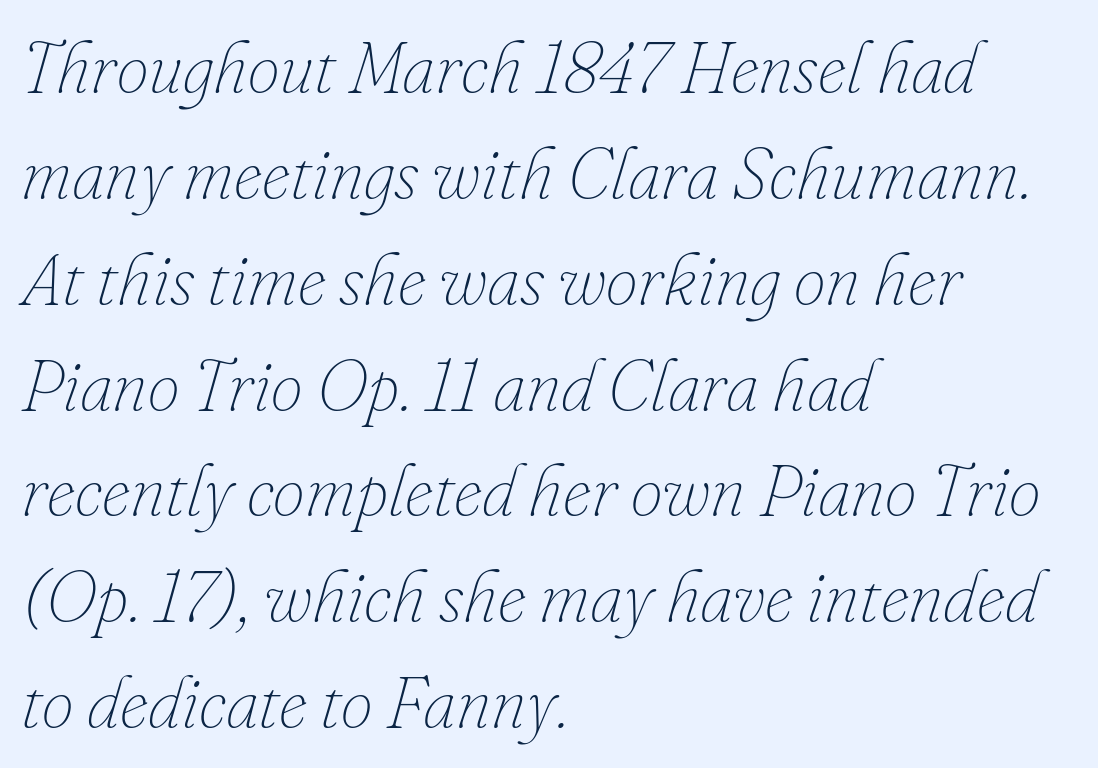
Q: Is the text bold? A: No.
Q: Is the text italic (slanted)? A: Yes, it leans right by about 16 degrees.
Q: Is the text underlined? A: No.
Q: How is the paragraph aligned? A: Left-aligned.
Q: Is the spacing between letters normal or unusually wide? A: Normal.
Q: Is the spacing between lines tight, normal or loose? A: Normal.
Q: Width (condensed, normal, or wide)? A: Normal.
Q: Stroke contrast? A: Low.
Q: x-height? A: Small.
Q: Monospaced? A: No.
